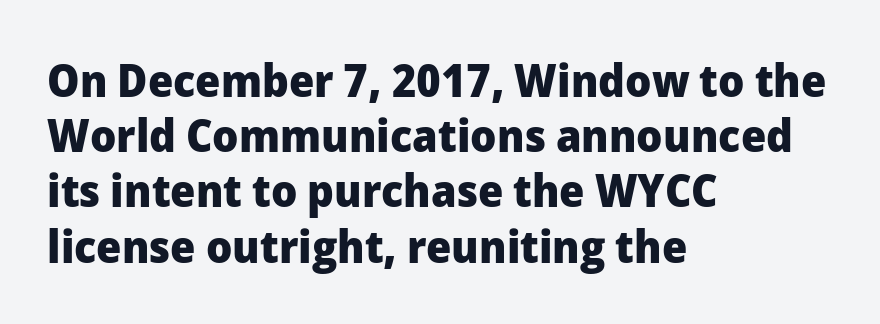
Q: Is the text bold? A: Yes.
Q: Is the text italic (slanted)? A: No, it is upright.
Q: Is the typeface a serif or a sans-serif typeface? A: Sans-serif.
Q: Is the text underlined? A: No.
Q: How is the paragraph aligned? A: Left-aligned.
Q: Is the spacing between letters normal or unusually wide? A: Normal.
Q: Width (condensed, normal, or wide)? A: Normal.
Q: Stroke contrast? A: Low.
Q: x-height? A: Medium.
Q: Monospaced? A: No.
